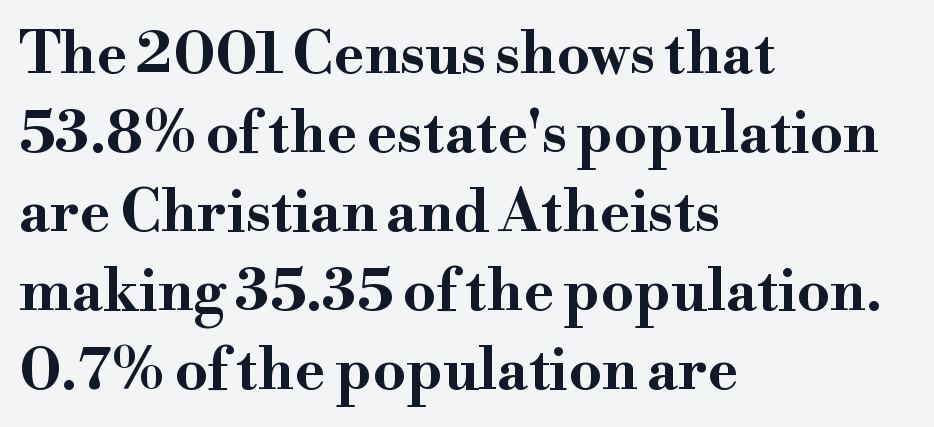
{"serif": "yes", "italic": "no", "bold": "yes", "weight": "bold", "width": "wide", "stroke_contrast": "high", "x_height": "small", "monospaced": "no", "underline": "no", "align": "left", "line_spacing": "normal", "line_spacing_ratio": 1.36, "letter_spacing": "normal", "letter_spacing_em": 0.0, "glyph_px": 58}
